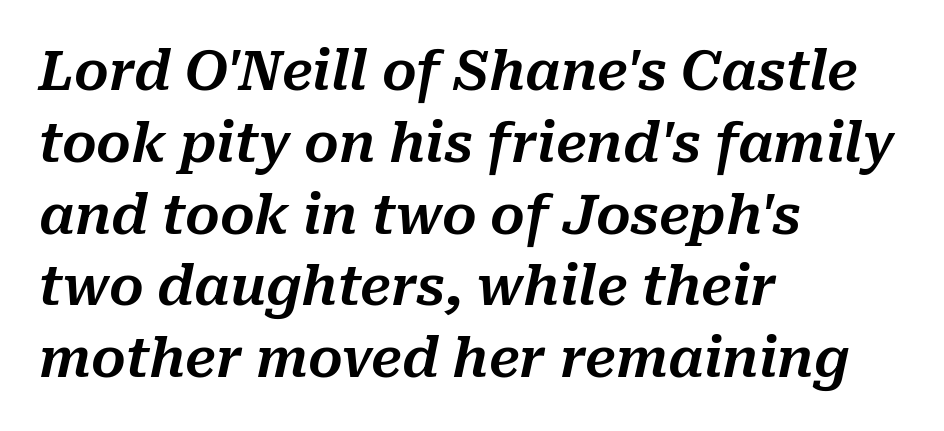
{"italic": "yes", "lean": "right", "slant_degrees": 10, "width": "normal", "stroke_contrast": "medium", "x_height": "medium", "monospaced": "no", "underline": "no", "align": "left", "line_spacing": "normal", "line_spacing_ratio": 1.33, "letter_spacing": "normal", "letter_spacing_em": 0.0, "glyph_px": 54}
